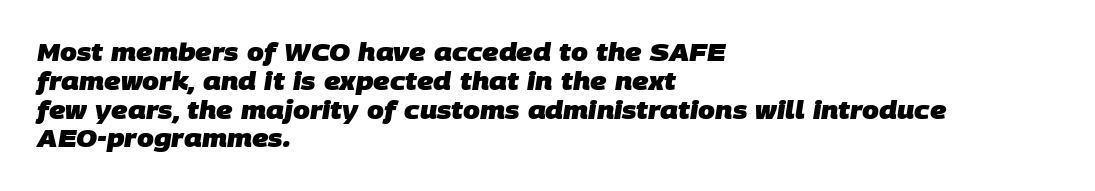
Does extra space separate the letters? No, they use regular spacing. The baseline area is clear. Set as a true bold cut, around the 700 mark. These lines stack with their left ends in a neat column.
